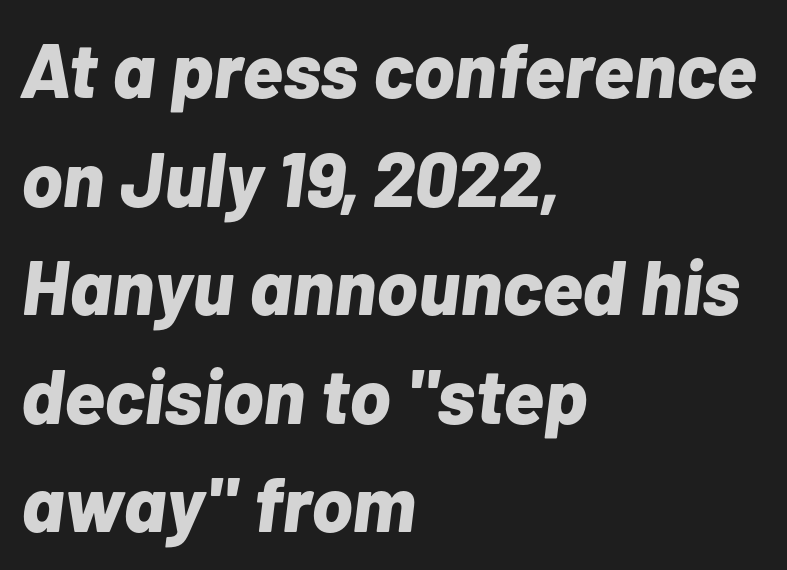
The image shows 77 px bold type, italic (leaning right); set left-aligned, normal line spacing (1.41x), normal letter spacing, not underlined; low stroke contrast and a medium x-height.
